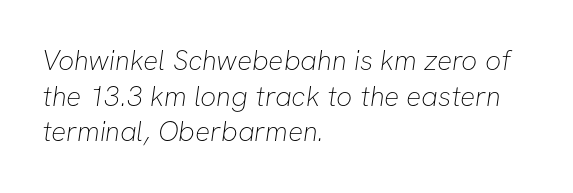
Q: Is the text bold? A: No.
Q: Is the typeface a serif or a sans-serif typeface? A: Sans-serif.
Q: Is the text underlined? A: No.
Q: How is the paragraph aligned? A: Left-aligned.
Q: Is the spacing between letters normal or unusually wide? A: Normal.
Q: Is the spacing between lines tight, normal or loose? A: Normal.
Q: Width (condensed, normal, or wide)? A: Normal.
Q: Stroke contrast? A: Low.
Q: x-height? A: Medium.
Q: Monospaced? A: No.
